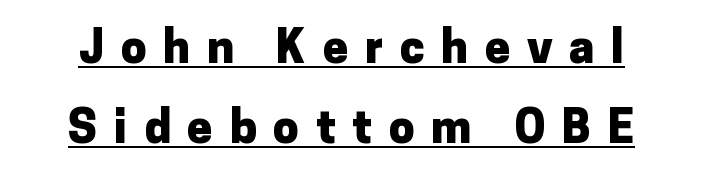
{"serif": "no", "italic": "no", "bold": "yes", "weight": "heavy", "width": "normal", "stroke_contrast": "low", "x_height": "medium", "monospaced": "no", "underline": "yes", "line_spacing_ratio": 1.73, "letter_spacing": "wide", "letter_spacing_em": 0.36, "glyph_px": 46}
